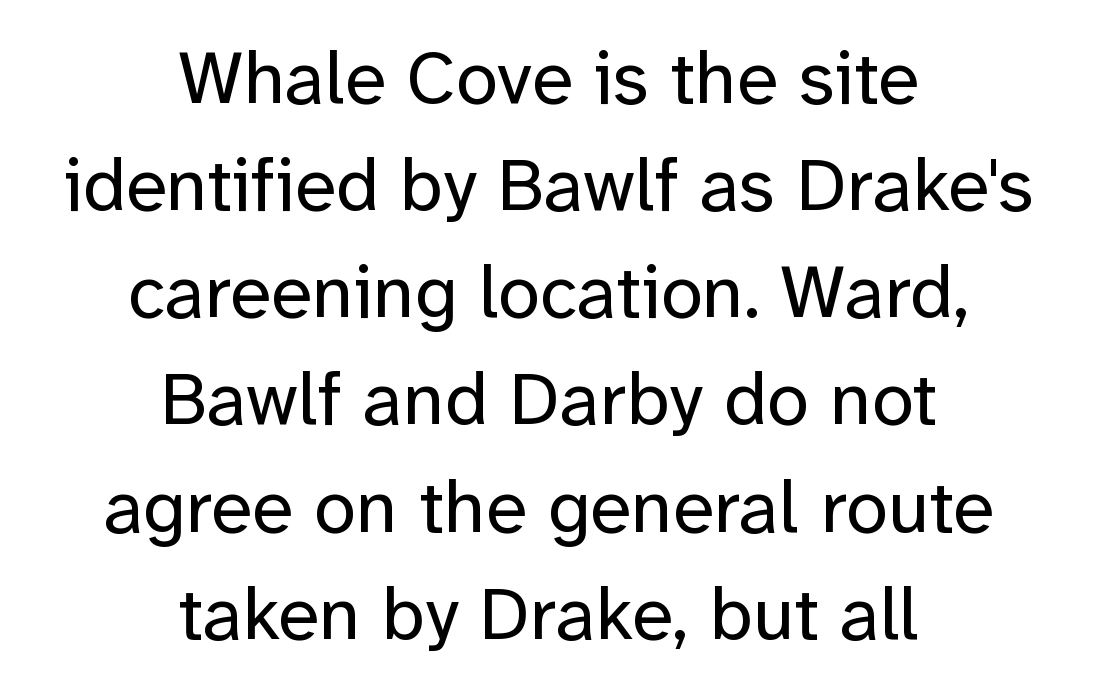
Q: Is the text bold? A: No.
Q: Is the text italic (slanted)? A: No, it is upright.
Q: Is the typeface a serif or a sans-serif typeface? A: Sans-serif.
Q: Is the text underlined? A: No.
Q: How is the paragraph aligned? A: Centered.
Q: Is the spacing between letters normal or unusually wide? A: Normal.
Q: Is the spacing between lines tight, normal or loose? A: Normal.
Q: Width (condensed, normal, or wide)? A: Normal.
Q: Stroke contrast? A: Low.
Q: x-height? A: Medium.
Q: Monospaced? A: No.
